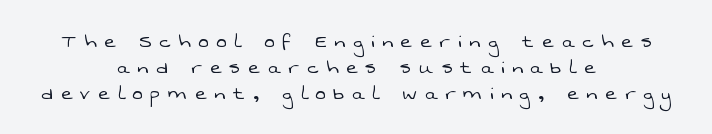
The image shows 24 px text type; set centered, tight line spacing (1.08x), unusually wide letter spacing (+0.34 em), not underlined.
